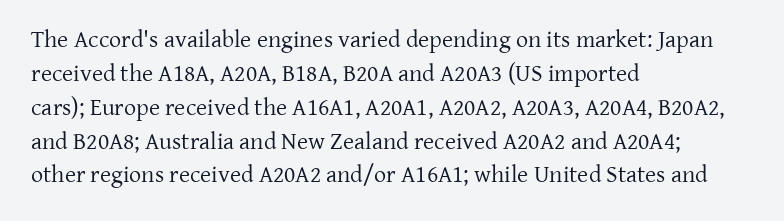
The image shows 24 px text type, upright; set left-aligned, normal line spacing (1.41x), normal letter spacing, not underlined.
